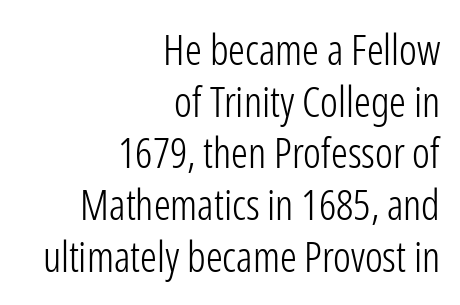
No chunkiness to these letters — they're not bold. Note: no serifs on the glyphs. Underlining? Definitely not there. Posture: vertical.
